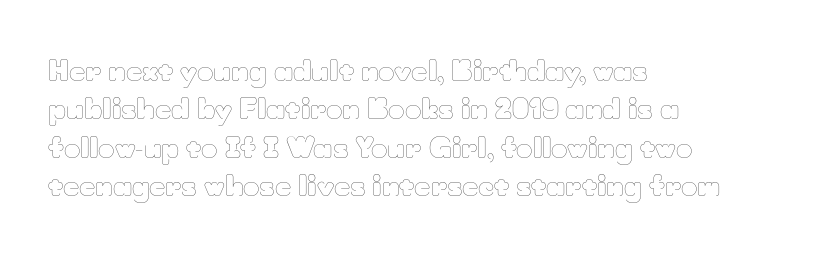
Spacing verdict: proportional, widths tailored to each character. Only glyphs here, with clear space below each row. The letterforms sit shoulder to shoulder at normal distance. Does the lettering tilt? It doesn't — this is upright. The cut favours lightness, reaching ordinary text weight at its darkest. Alignment: flush left.
